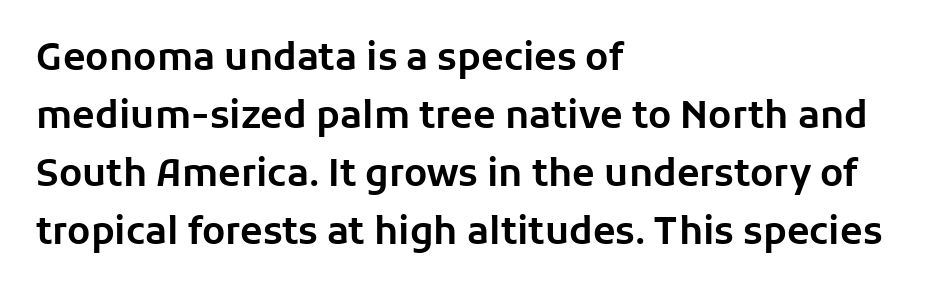
Q: Is the text italic (slanted)? A: No, it is upright.
Q: Is the typeface a serif or a sans-serif typeface? A: Sans-serif.
Q: Is the text underlined? A: No.
Q: How is the paragraph aligned? A: Left-aligned.
Q: Is the spacing between letters normal or unusually wide? A: Normal.
Q: Is the spacing between lines tight, normal or loose? A: Normal.
Q: Width (condensed, normal, or wide)? A: Normal.
Q: Stroke contrast? A: Low.
Q: x-height? A: Medium.
Q: Monospaced? A: No.
